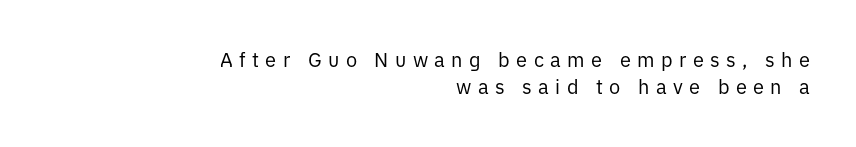
The image shows 20 px text type, upright; set right-aligned, normal line spacing (1.36x), unusually wide letter spacing (+0.32 em), not underlined.
